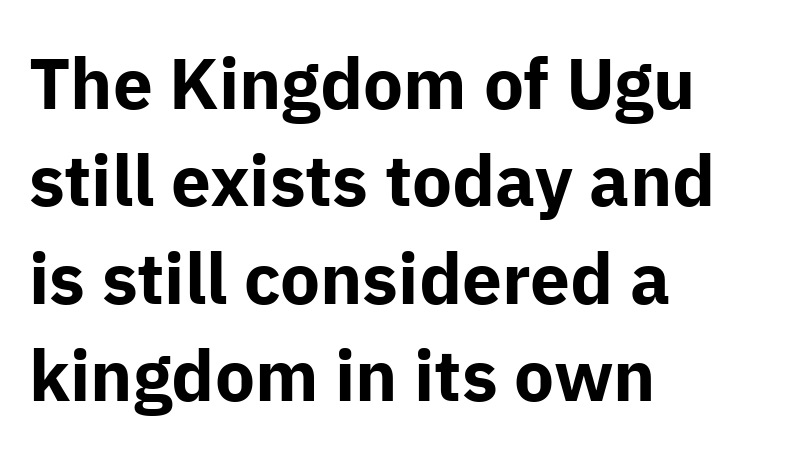
The rag falls on the right side of this text block. Serif or sans? Sans — the stroke terminals are bare. Heft: maximum for text — a bold. Is there any slant? The stems are plumb. The gap between lines stays unmarked. A typesetter would call this proportional, since set widths differ per character.
